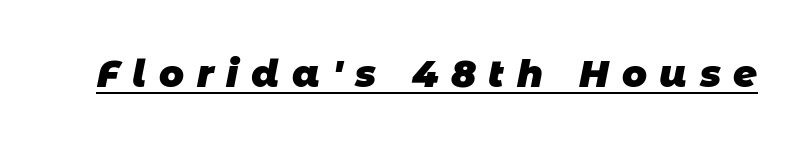
The image shows 37 px heavy sans-serif type; set unusually wide letter spacing (+0.34 em), underlined; low stroke contrast and a large x-height.
